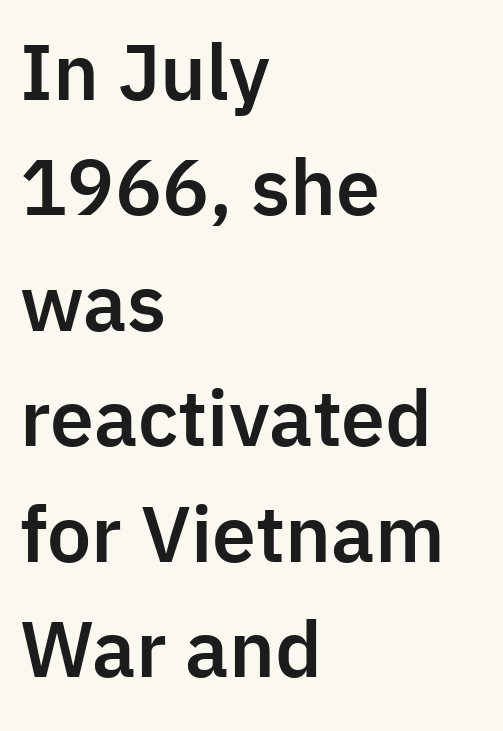
The vertical gap from one line to the next is medium. Letterform terminals end flat and unadorned throughout the passage. Tall strokes in this sample are plumb rather than angled. You could call the tracking neutral — neither tight nor loose.
